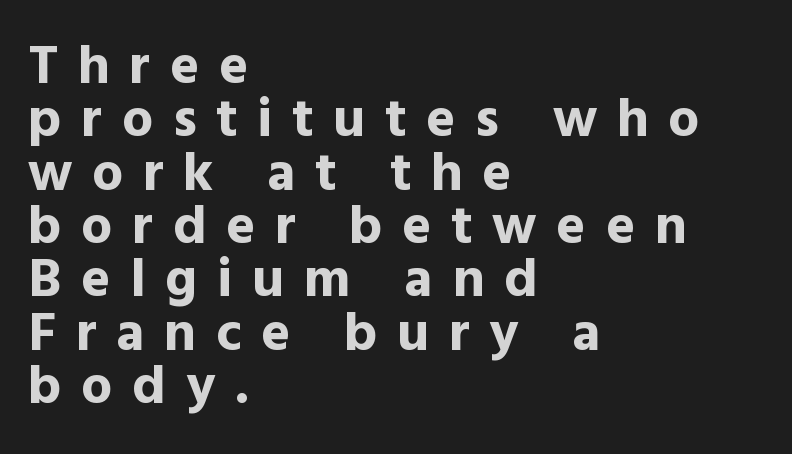
{"serif": "no", "italic": "no", "bold": "yes", "weight": "bold", "width": "normal", "x_height": "medium", "monospaced": "no", "underline": "no", "align": "left", "line_spacing": "tight", "line_spacing_ratio": 0.97, "letter_spacing": "wide", "letter_spacing_em": 0.36, "glyph_px": 55}
